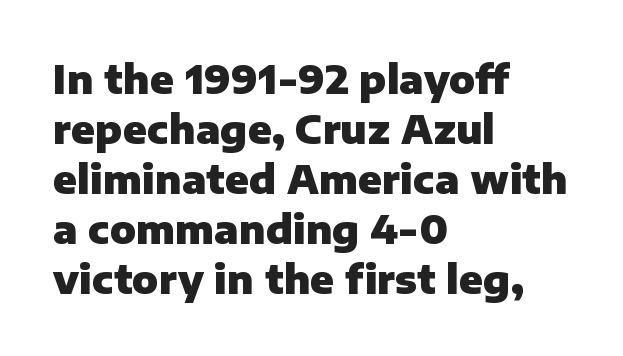
Underlining? Definitely not there. The letters are bold, with thick, heavy strokes. Italic: no, the glyphs are upright roman. Is the letter spacing exaggerated? No — it looks like the ordinary default. Looks like regular typesetting: each glyph gets only the width it needs.
